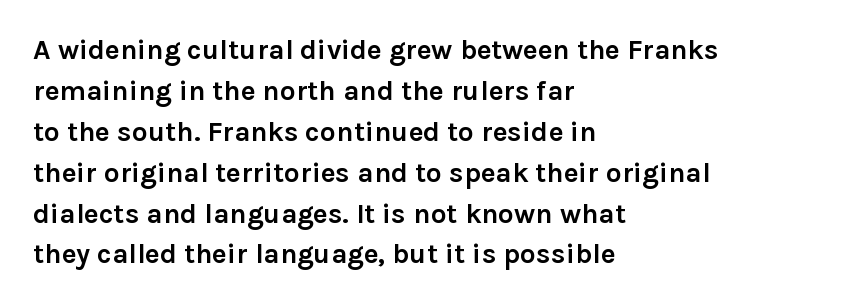
Each glyph is drawn with heavy, bold strokes. Compared with a centered layout, this one pins lines to the left instead. A typesetter would call this proportional, since set widths differ per character. Rows of type keep a routine distance in the vertical direction.
